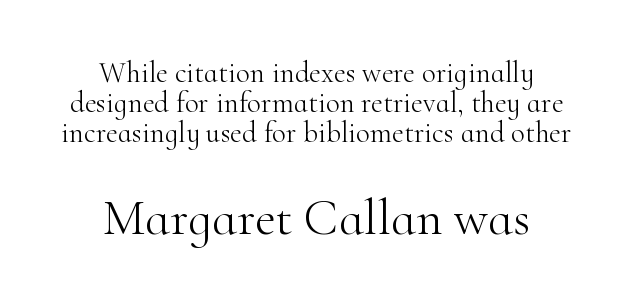
Q: Is the text bold? A: No.
Q: Is the text italic (slanted)? A: No, it is upright.
Q: Is the typeface a serif or a sans-serif typeface? A: Serif.
Q: Is the text underlined? A: No.
Q: How is the paragraph aligned? A: Centered.
Q: Is the spacing between letters normal or unusually wide? A: Normal.
Q: Is the spacing between lines tight, normal or loose? A: Tight.
Q: Which block of text is set in a larger size, the first (top) or the second (bottom)? A: The second (bottom) one.
Q: Width (condensed, normal, or wide)? A: Normal.
Q: Stroke contrast? A: High.
Q: x-height? A: Small.
Q: Monospaced? A: No.
